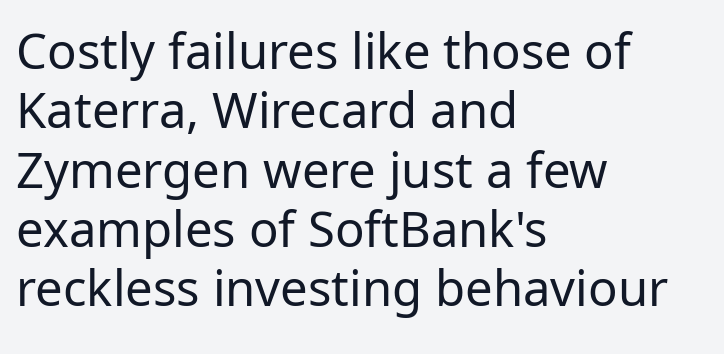
{"serif": "no", "italic": "no", "bold": "no", "weight": "regular", "width": "normal", "stroke_contrast": "low", "x_height": "medium", "monospaced": "no", "underline": "no", "align": "left", "line_spacing_ratio": 1.21, "letter_spacing": "normal", "letter_spacing_em": 0.0, "glyph_px": 49}
